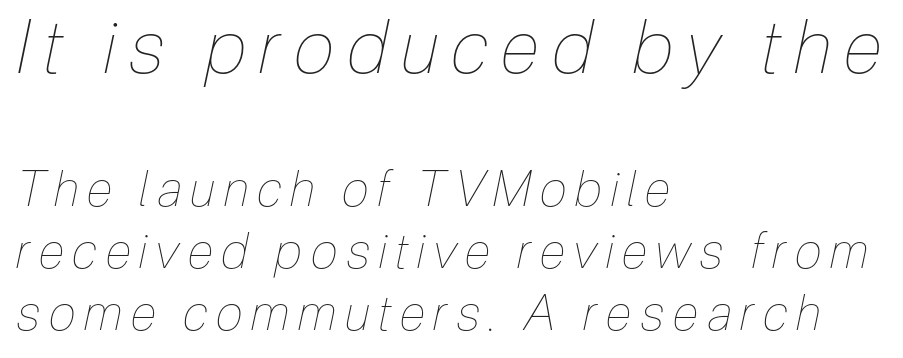
Summary of vertical rhythm: regular, with standard interline spacing. Anything drawn beneath the words? Only blank space. There's an unmistakable incline to the writing here. Is the lower block the larger one? No — the upper block carries the bigger type. No letter is thick-stroked: the sample isn't bold. You could not count columns in this text — the font is proportionally spaced.
